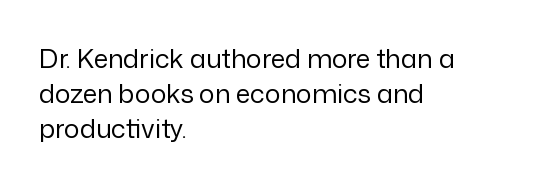
The image shows 26 px text type, upright; set left-aligned, normal line spacing (1.34x), normal letter spacing, not underlined.
